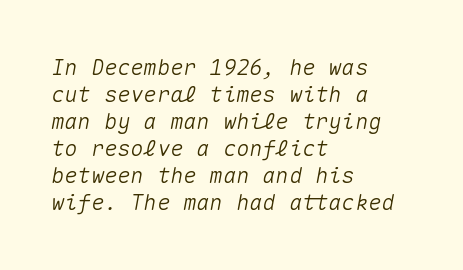
If you drew a line through each stem, it would be angled. Glyph-to-glyph distance matches everyday printed text. Decoration check: the copy has no underline. This sample is left-justified, so line endings fall wherever the words run out.
